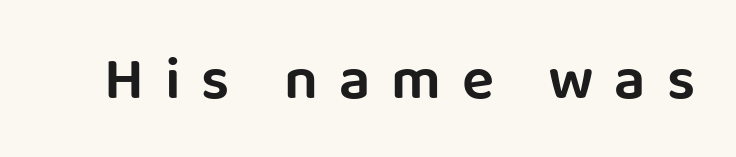
The image shows 60 px sans-serif type, upright; set unusually wide letter spacing (+0.35 em), not underlined; low stroke contrast and a large x-height.
